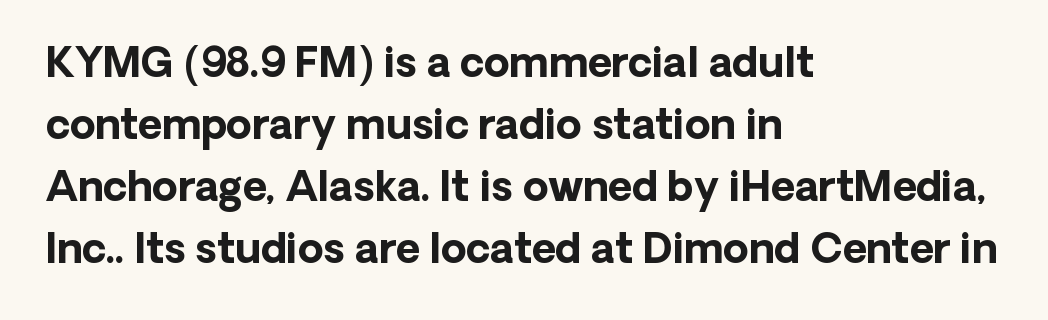
Q: Is the text bold? A: Yes.
Q: Is the text italic (slanted)? A: No, it is upright.
Q: Is the typeface a serif or a sans-serif typeface? A: Sans-serif.
Q: Is the text underlined? A: No.
Q: How is the paragraph aligned? A: Left-aligned.
Q: Is the spacing between letters normal or unusually wide? A: Normal.
Q: Is the spacing between lines tight, normal or loose? A: Normal.
Q: Width (condensed, normal, or wide)? A: Normal.
Q: Stroke contrast? A: Low.
Q: x-height? A: Medium.
Q: Monospaced? A: No.
